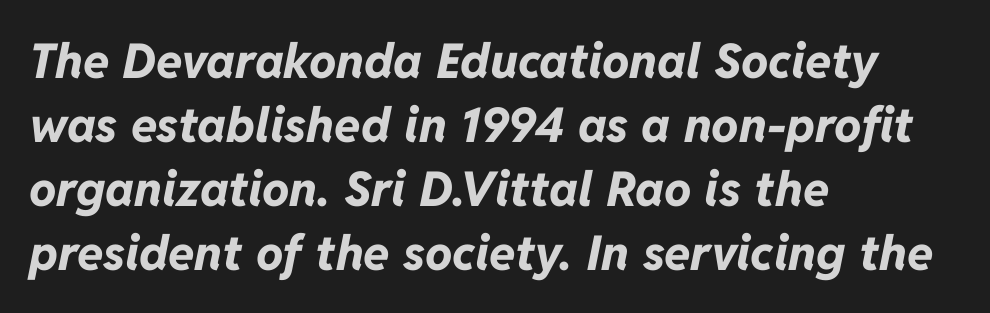
{"italic": "yes", "lean": "right", "slant_degrees": 11, "bold": "yes", "weight": "bold", "width": "normal", "stroke_contrast": "low", "x_height": "medium", "monospaced": "no", "underline": "no", "align": "left", "line_spacing": "normal", "line_spacing_ratio": 1.33, "letter_spacing": "normal", "letter_spacing_em": 0.0, "glyph_px": 48}
